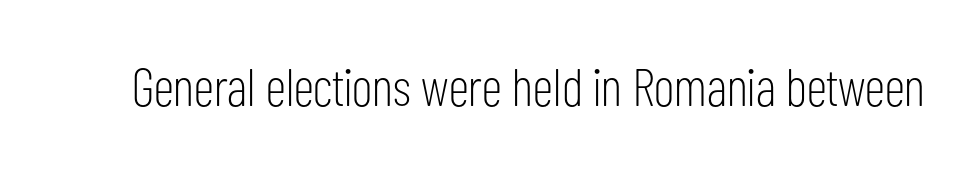
The image shows 53 px light, condensed sans-serif type, upright; set normal letter spacing, not underlined; low stroke contrast and a medium x-height.
